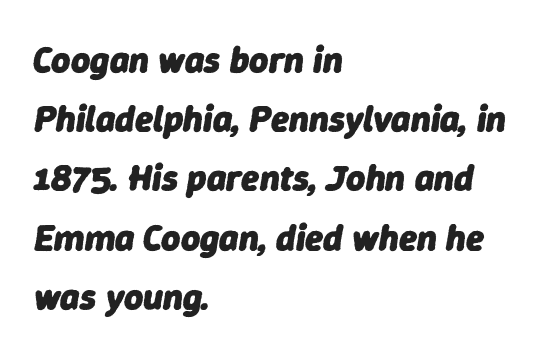
Nobody drew a line under any word here. A full-strength bold gives these letters their thick strokes. Left-aligned paragraph, ragged on the right. Baseline-to-baseline distance is the conventional proportion of letter height. Is this a fixed-width face? No — the glyphs have proportional, varying widths.
